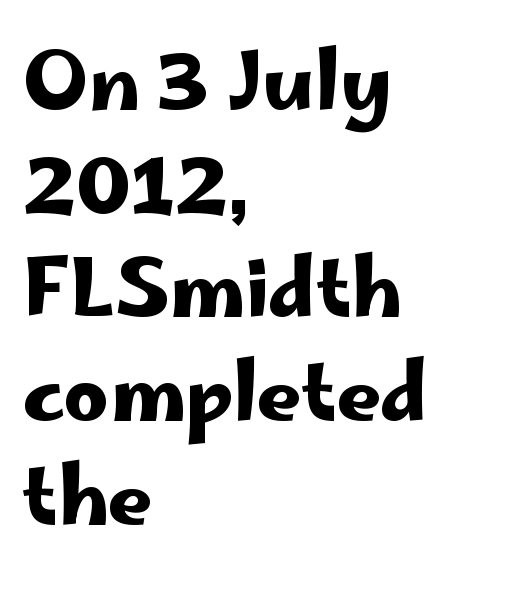
Every character sits straight up, as roman type does. You could not count columns in this text — the font is proportionally spaced. No word sits above an underline. Inter-character spacing is left at the font's built-in metrics. Every row of glyphs begins at an identical x-position on the left. The font family rendered here belongs to the sans-serif group.
